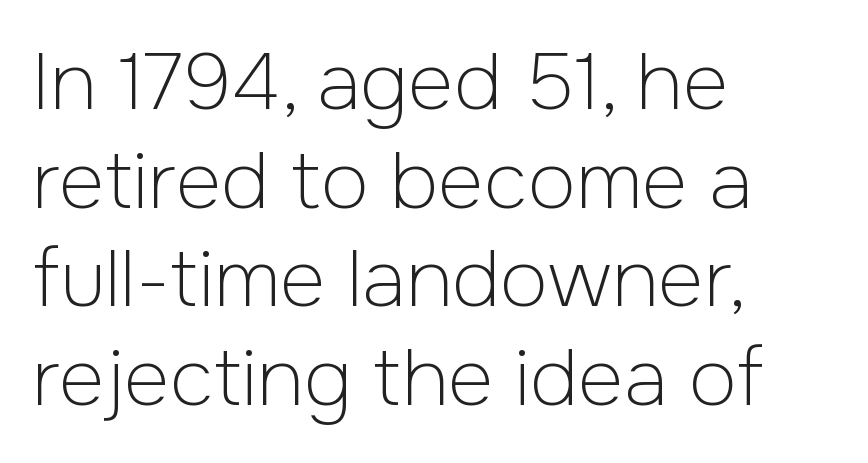
Q: Is the text bold? A: No.
Q: Is the text italic (slanted)? A: No, it is upright.
Q: Is the typeface a serif or a sans-serif typeface? A: Sans-serif.
Q: Is the text underlined? A: No.
Q: How is the paragraph aligned? A: Left-aligned.
Q: Is the spacing between letters normal or unusually wide? A: Normal.
Q: Is the spacing between lines tight, normal or loose? A: Normal.
Q: Width (condensed, normal, or wide)? A: Normal.
Q: Stroke contrast? A: Low.
Q: x-height? A: Medium.
Q: Monospaced? A: No.
